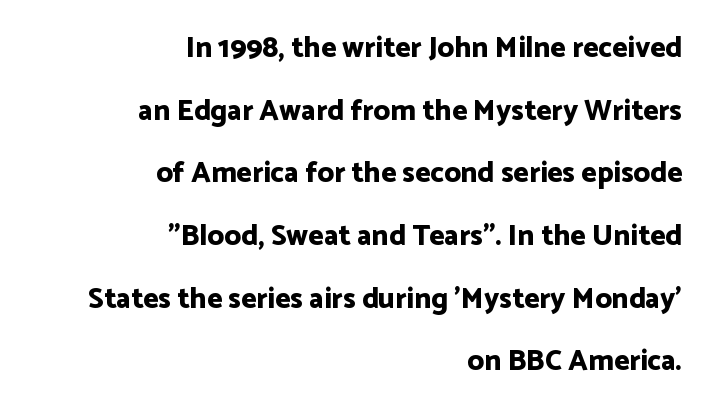
Q: Is the text bold? A: Yes.
Q: Is the text italic (slanted)? A: No, it is upright.
Q: Is the typeface a serif or a sans-serif typeface? A: Sans-serif.
Q: Is the text underlined? A: No.
Q: How is the paragraph aligned? A: Right-aligned.
Q: Is the spacing between letters normal or unusually wide? A: Normal.
Q: Is the spacing between lines tight, normal or loose? A: Loose.
Q: Width (condensed, normal, or wide)? A: Normal.
Q: Stroke contrast? A: Low.
Q: x-height? A: Medium.
Q: Monospaced? A: No.
